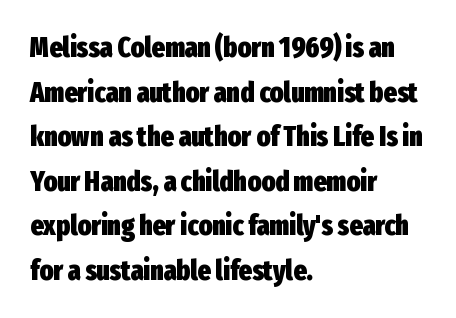
The image shows 28 px heavy, condensed sans-serif type, upright; set left-aligned, normal line spacing (1.59x), normal letter spacing, not underlined; low stroke contrast and a medium x-height.
